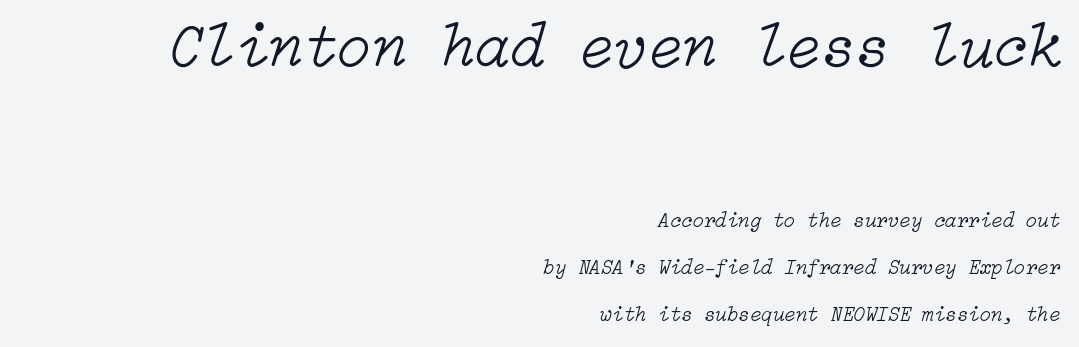
Q: Is the text bold? A: No.
Q: Is the text italic (slanted)? A: Yes, it leans right by about 15 degrees.
Q: Is the text underlined? A: No.
Q: How is the paragraph aligned? A: Right-aligned.
Q: Is the spacing between letters normal or unusually wide? A: Normal.
Q: Is the spacing between lines tight, normal or loose? A: Loose.
Q: Which block of text is set in a larger size, the first (top) or the second (bottom)? A: The first (top) one.
Q: Width (condensed, normal, or wide)? A: Normal.
Q: Stroke contrast? A: Low.
Q: x-height? A: Medium.
